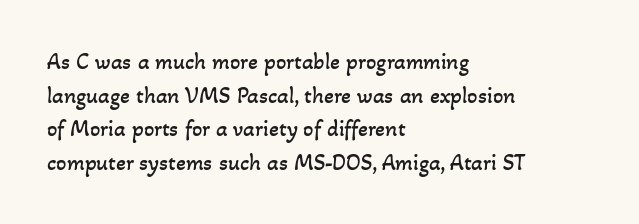
The cut favours lightness, reaching ordinary text weight at its darkest. The specimen omits any rule beneath the text block's lines. Alignment: flush left. This sample keeps an unexceptional amount of space between lines. Words appear dense and cohesive because spacing is normal.
